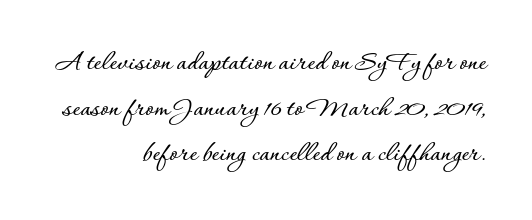
{"width": "normal", "stroke_contrast": "low", "x_height": "small", "monospaced": "no", "underline": "no", "align": "right", "line_spacing": "normal", "line_spacing_ratio": 1.57, "letter_spacing": "normal", "letter_spacing_em": 0.0, "glyph_px": 29}
